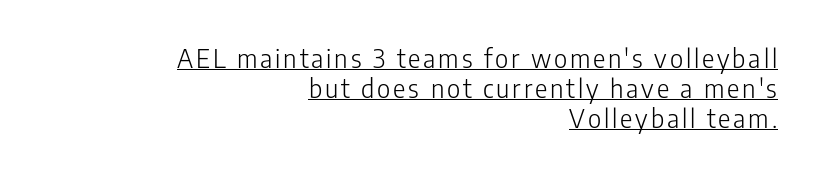
Horizontal alignment here is rightward, an uncommon choice for prose. Interline gaps are noticeably narrow in this sample. Notice how a bar underscores the lettering throughout. This is not heavy type; no bold has been used. Nope, not italic — everything's standing straight.
